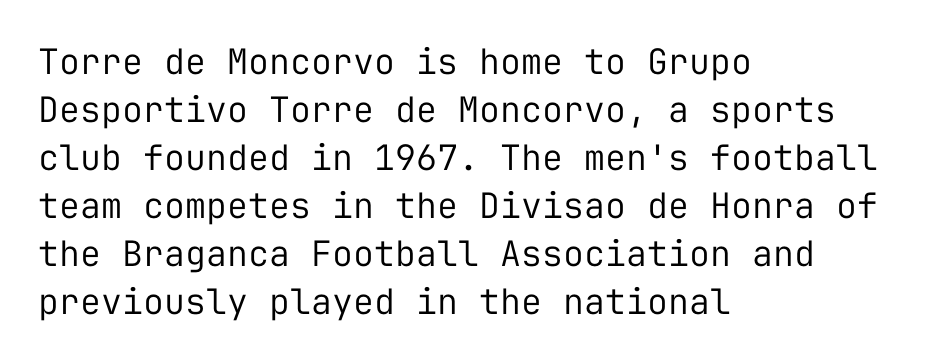
Casual observation: everything's shoved over to the left. Nobody touched the tracking dial on this one. Baseline-to-baseline distance is the conventional proportion of letter height. Each stroke keeps to a modest, everyday thickness or less.
